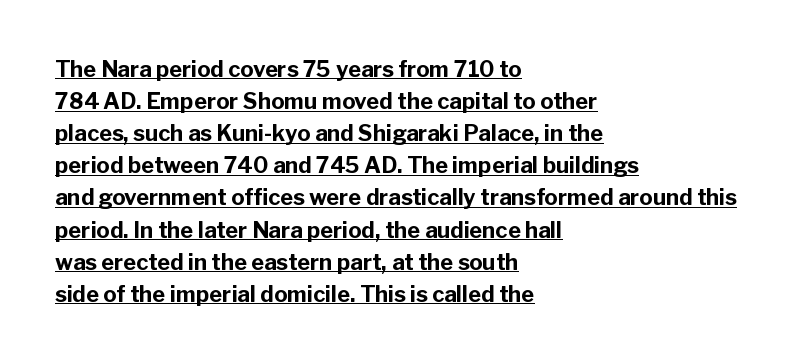
{"italic": "no", "bold": "yes", "underline": "yes", "align": "left", "line_spacing": "normal", "line_spacing_ratio": 1.46, "letter_spacing": "normal", "letter_spacing_em": 0.0, "glyph_px": 22}
